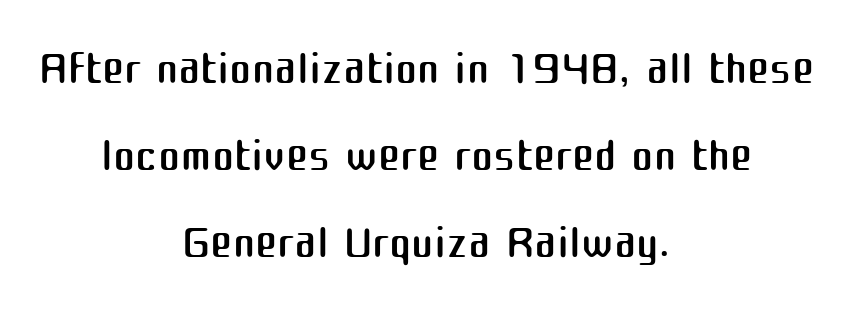
The image shows 67 px regular-weight sans-serif type, upright; set centered, normal line spacing (1.3x), normal letter spacing, not underlined; medium stroke contrast and a medium x-height.
